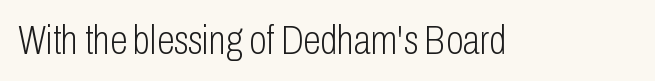
{"serif": "no", "italic": "no", "bold": "no", "weight": "light", "width": "condensed", "stroke_contrast": "low", "x_height": "medium", "monospaced": "no", "underline": "no", "letter_spacing": "normal", "letter_spacing_em": 0.0, "glyph_px": 40}
